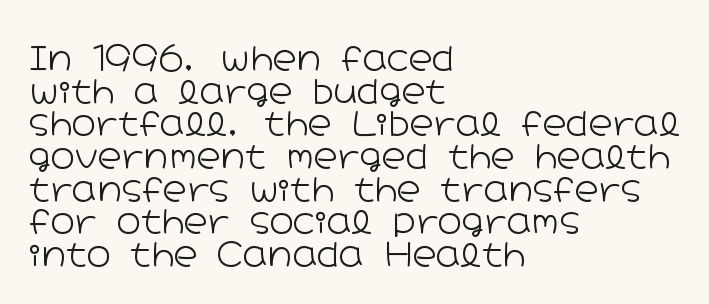
Q: Is the text bold? A: No.
Q: Is the text italic (slanted)? A: No, it is upright.
Q: Is the typeface a serif or a sans-serif typeface? A: Sans-serif.
Q: Is the text underlined? A: No.
Q: How is the paragraph aligned? A: Left-aligned.
Q: Is the spacing between letters normal or unusually wide? A: Normal.
Q: Is the spacing between lines tight, normal or loose? A: Tight.
Q: Width (condensed, normal, or wide)? A: Wide.
Q: Stroke contrast? A: Low.
Q: x-height? A: Medium.
Q: Monospaced? A: No.
